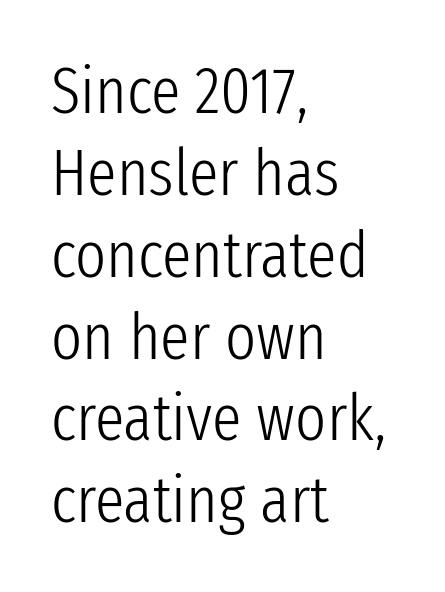
This rendering uses left alignment, leaving the right contour irregular. The horizontal fit of the characters is conventional and even. The characters display no serif detailing; their extremities are plain. Caption: face not bold, strokes unweighted. The lettering holds an erect, upright posture throughout. The face used here is proportionally spaced, like ordinary book or web type.
